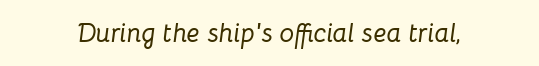
The face used here is rendered with its standard letterfit. The glyphs are unaccompanied by any horizontal stroke below them. Style check: oblique.
